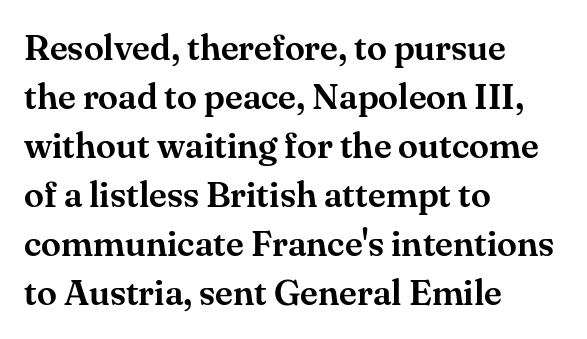
The image shows 36 px serif type, upright; set left-aligned, normal line spacing (1.36x), normal letter spacing, not underlined; medium stroke contrast and a small x-height.
